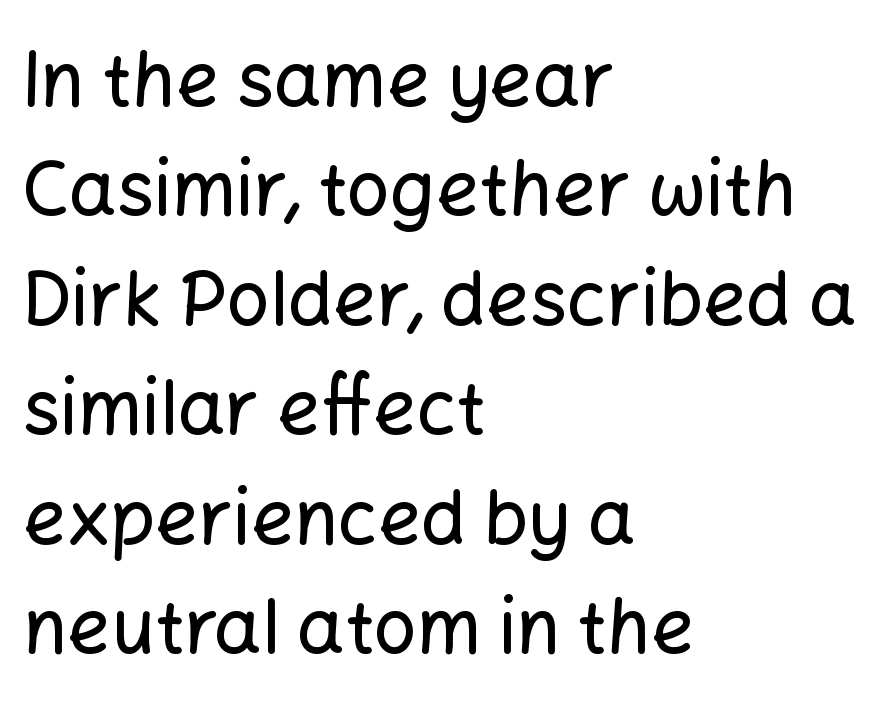
{"serif": "no", "italic": "no", "width": "normal", "stroke_contrast": "low", "x_height": "medium", "monospaced": "no", "underline": "no", "align": "left", "line_spacing": "normal", "line_spacing_ratio": 1.46, "letter_spacing": "normal", "letter_spacing_em": 0.0, "glyph_px": 75}
